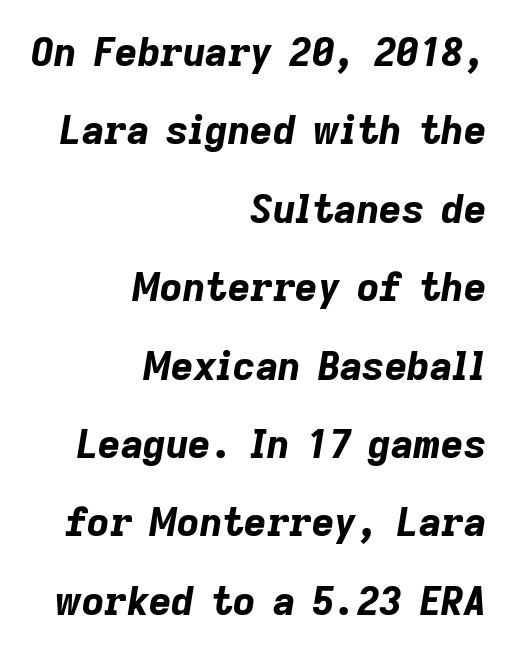
The image shows 39 px bold type, italic (leaning right); set right-aligned, loose line spacing (2.01x), normal letter spacing, not underlined; low stroke contrast and a medium x-height.
